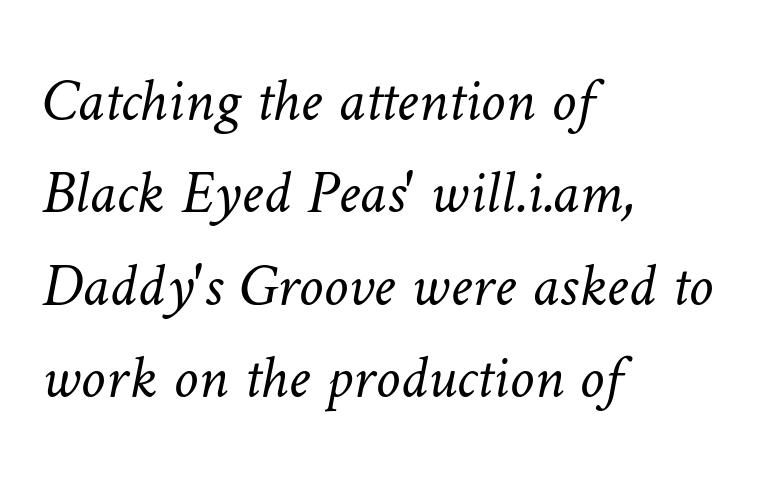
{"bold": "no", "weight": "light", "width": "normal", "stroke_contrast": "low", "x_height": "medium", "monospaced": "no", "underline": "no", "align": "left", "line_spacing": "normal", "line_spacing_ratio": 1.49, "letter_spacing": "normal", "letter_spacing_em": 0.0, "glyph_px": 62}
